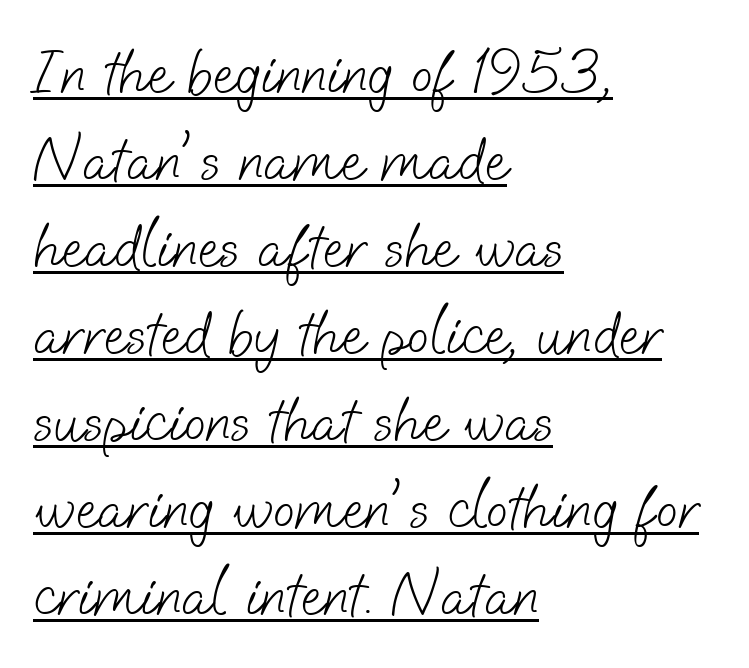
{"serif": "no", "bold": "no", "weight": "light", "width": "normal", "stroke_contrast": "low", "x_height": "small", "monospaced": "no", "underline": "yes", "align": "left", "line_spacing": "normal", "line_spacing_ratio": 1.36, "letter_spacing": "normal", "letter_spacing_em": 0.0, "glyph_px": 64}
